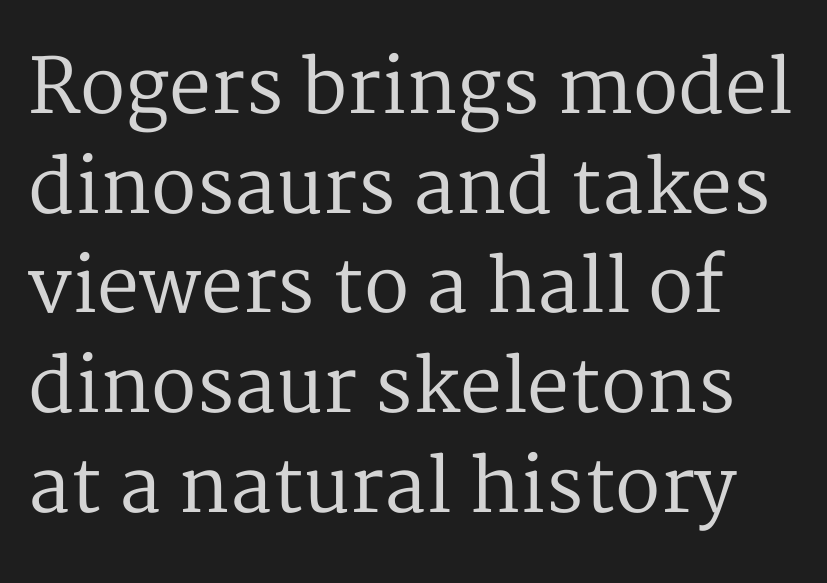
{"serif": "yes", "italic": "no", "bold": "no", "weight": "regular", "width": "normal", "stroke_contrast": "medium", "x_height": "medium", "monospaced": "no", "underline": "no", "line_spacing": "normal", "line_spacing_ratio": 1.33, "letter_spacing": "normal", "letter_spacing_em": 0.0, "glyph_px": 75}
